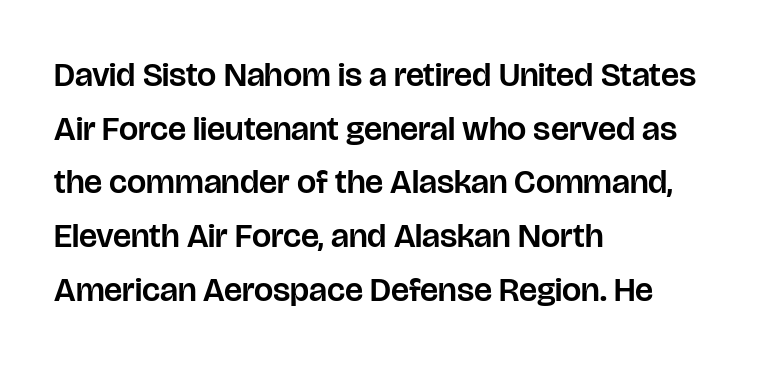
The face used here is rendered with its standard letterfit. Do the characters align in a grid? No, the font is proportional. Grotesque or geometric, the face here clearly has no serifs. A clean baseline with only descenders dipping below it. Evenly set lines give the paragraph a standard silhouette. No italicization has been applied; the sample stays upright.
